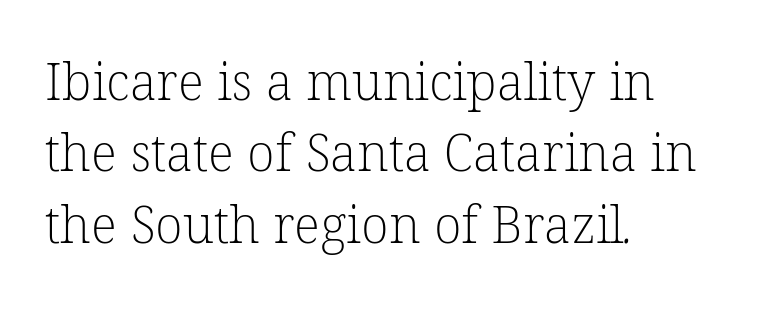
Q: Is the text bold? A: No.
Q: Is the typeface a serif or a sans-serif typeface? A: Serif.
Q: Is the text underlined? A: No.
Q: How is the paragraph aligned? A: Left-aligned.
Q: Is the spacing between letters normal or unusually wide? A: Normal.
Q: Is the spacing between lines tight, normal or loose? A: Normal.
Q: Width (condensed, normal, or wide)? A: Normal.
Q: Stroke contrast? A: Low.
Q: x-height? A: Medium.
Q: Monospaced? A: No.
